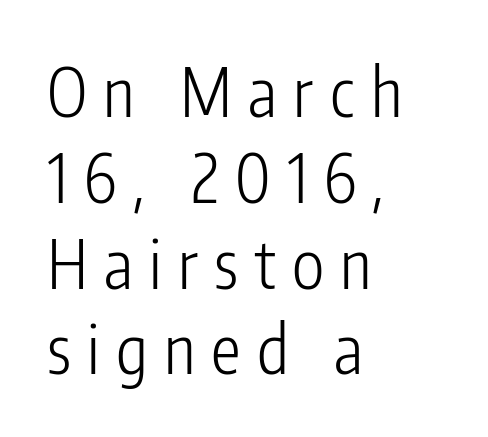
The image shows 67 px light, condensed sans-serif type, upright; set left-aligned, normal line spacing (1.28x), unusually wide letter spacing (+0.24 em), not underlined; low stroke contrast and a medium x-height.
